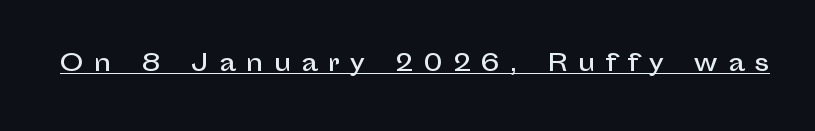
Q: Is the text italic (slanted)? A: No, it is upright.
Q: Is the text underlined? A: Yes.
Q: Is the spacing between letters normal or unusually wide? A: Unusually wide.
